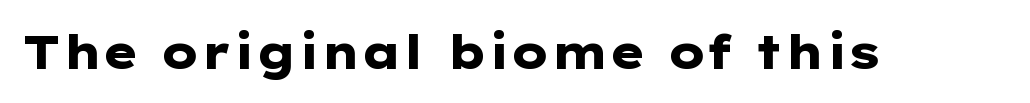
The rendering shows plain stroke endings on the letterforms — a sans-serif design. Tall strokes in this sample are plumb rather than angled. The baseline area is clear. Set as a true bold cut, around the 700 mark.
